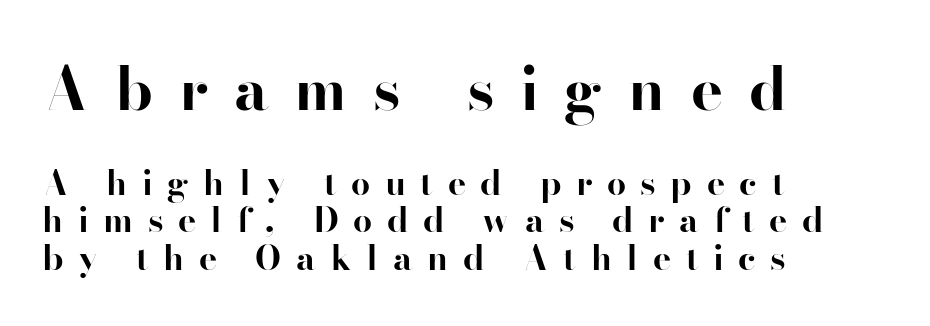
Q: Is the text bold? A: Yes.
Q: Is the text italic (slanted)? A: No, it is upright.
Q: Is the typeface a serif or a sans-serif typeface? A: Serif.
Q: Is the text underlined? A: No.
Q: How is the paragraph aligned? A: Left-aligned.
Q: Is the spacing between letters normal or unusually wide? A: Unusually wide.
Q: Is the spacing between lines tight, normal or loose? A: Tight.
Q: Which block of text is set in a larger size, the first (top) or the second (bottom)? A: The first (top) one.
Q: Width (condensed, normal, or wide)? A: Normal.
Q: Stroke contrast? A: High.
Q: x-height? A: Small.
Q: Monospaced? A: No.
